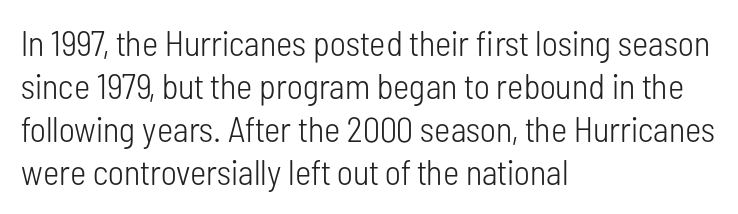
Q: Is the text bold? A: No.
Q: Is the text italic (slanted)? A: No, it is upright.
Q: Is the typeface a serif or a sans-serif typeface? A: Sans-serif.
Q: Is the text underlined? A: No.
Q: How is the paragraph aligned? A: Left-aligned.
Q: Is the spacing between letters normal or unusually wide? A: Normal.
Q: Width (condensed, normal, or wide)? A: Condensed.
Q: Stroke contrast? A: Low.
Q: x-height? A: Medium.
Q: Monospaced? A: No.
